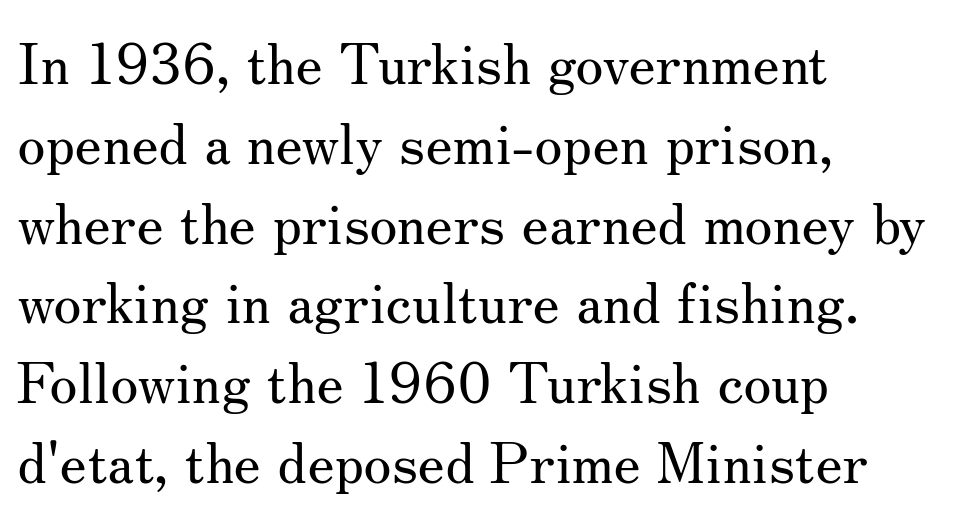
The typesetting does not lean heavy: it is not bold. The lettering stays uniformly vertical, giving the passage a roman look. Short note: letters normally spaced. The passage shown is typed in a proportional face where columns would drift.
